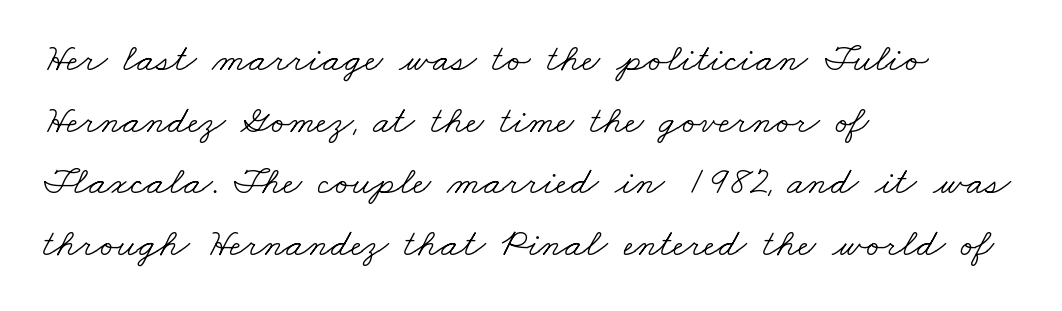
Q: Is the text bold? A: No.
Q: Is the typeface a serif or a sans-serif typeface? A: Serif.
Q: Is the text underlined? A: No.
Q: How is the paragraph aligned? A: Left-aligned.
Q: Is the spacing between letters normal or unusually wide? A: Normal.
Q: Is the spacing between lines tight, normal or loose? A: Normal.
Q: Width (condensed, normal, or wide)? A: Wide.
Q: Stroke contrast? A: Low.
Q: x-height? A: Small.
Q: Monospaced? A: No.
